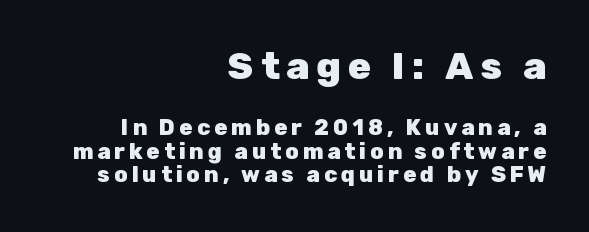
The image shows 38 px heavy sans-serif type, upright; set right-aligned, tight line spacing (1.07x), not underlined; the first (top) block is 1.73x larger; low stroke contrast and a medium x-height.
